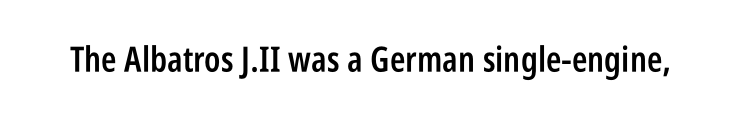
Q: Is the text bold? A: Semi-bold.
Q: Is the text italic (slanted)? A: No, it is upright.
Q: Is the typeface a serif or a sans-serif typeface? A: Sans-serif.
Q: Is the text underlined? A: No.
Q: Is the spacing between letters normal or unusually wide? A: Normal.
Q: Width (condensed, normal, or wide)? A: Condensed.
Q: Stroke contrast? A: Low.
Q: x-height? A: Large.
Q: Monospaced? A: No.
